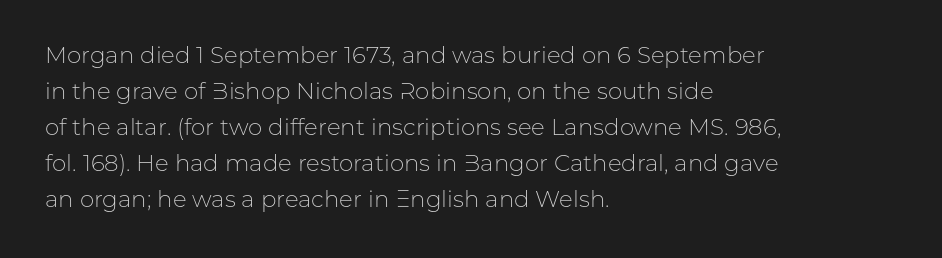
Q: Is the text bold? A: No.
Q: Is the text italic (slanted)? A: No, it is upright.
Q: Is the text underlined? A: No.
Q: How is the paragraph aligned? A: Left-aligned.
Q: Is the spacing between letters normal or unusually wide? A: Normal.
Q: Is the spacing between lines tight, normal or loose? A: Normal.
